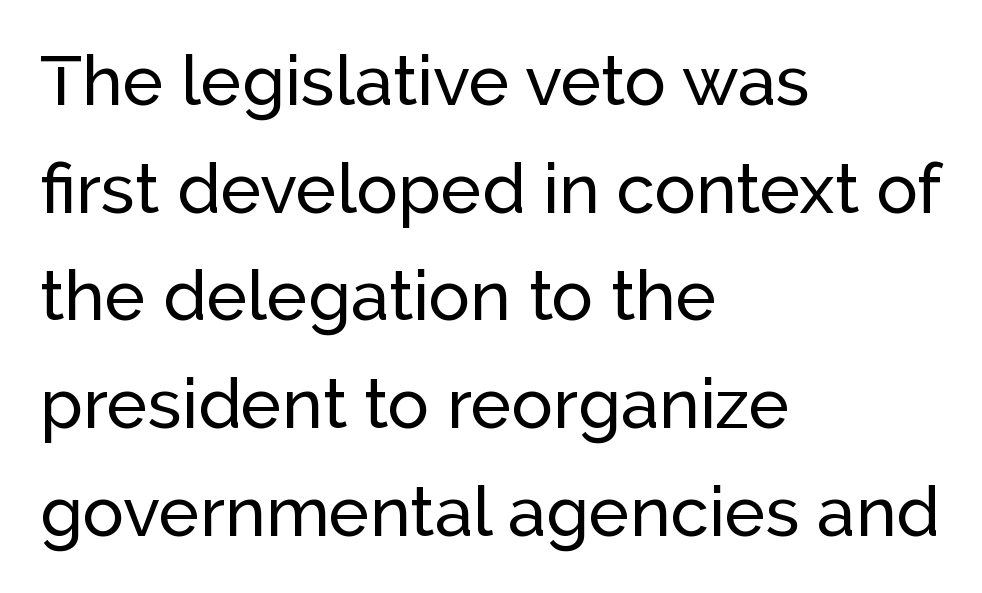
The axis of the letterforms is exactly vertical. Nobody drew a line under any word here. The designer went with a sans here, leaving each stem footless. Honestly, the letter spacing is just normal — you wouldn't notice it. Line starts are locked; line ends wander. The face used here is proportionally spaced, like ordinary book or web type.
